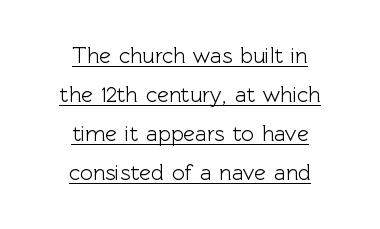
If you drew a line through each stem, it would be perfectly vertical. Reading down the block, each line starts at a different indent, mirrored at its end. What stands out about the letter spacing? Nothing — it is the standard amount. Somebody hit Ctrl+U on this one — the words are underlined.
